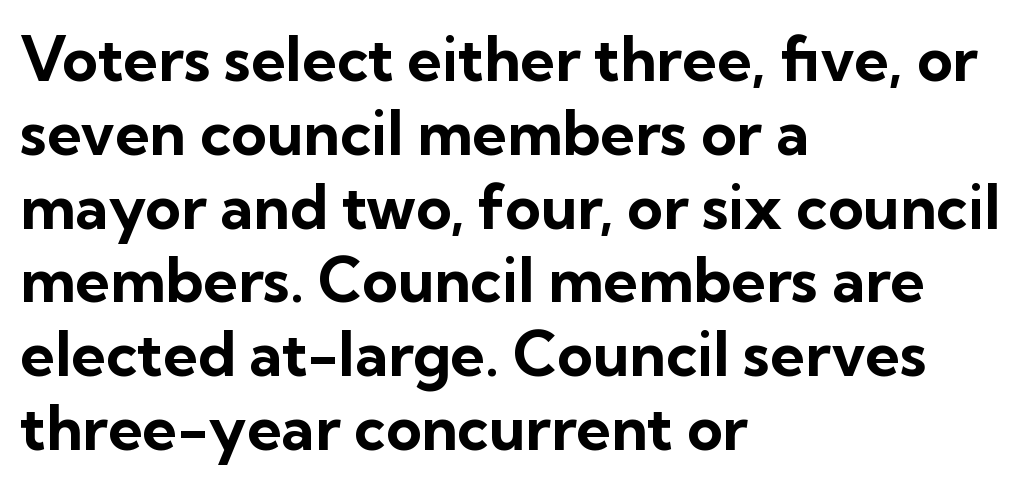
Q: Is the text bold? A: Yes.
Q: Is the text italic (slanted)? A: No, it is upright.
Q: Is the typeface a serif or a sans-serif typeface? A: Sans-serif.
Q: Is the text underlined? A: No.
Q: How is the paragraph aligned? A: Left-aligned.
Q: Is the spacing between letters normal or unusually wide? A: Normal.
Q: Width (condensed, normal, or wide)? A: Normal.
Q: Stroke contrast? A: Low.
Q: x-height? A: Medium.
Q: Monospaced? A: No.
